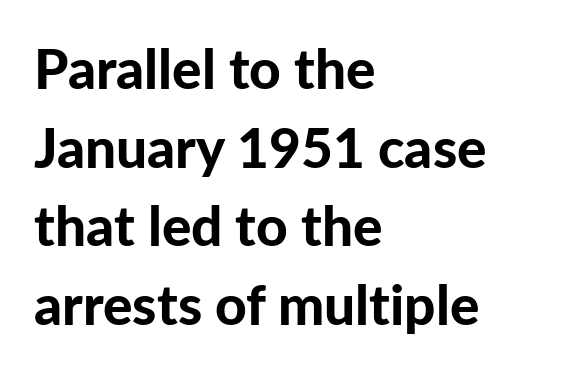
{"serif": "no", "italic": "no", "bold": "yes", "weight": "bold", "width": "normal", "stroke_contrast": "low", "x_height": "medium", "monospaced": "no", "underline": "no", "align": "left", "line_spacing": "normal", "line_spacing_ratio": 1.43, "letter_spacing": "normal", "letter_spacing_em": 0.0, "glyph_px": 55}
